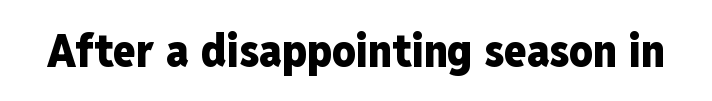
A typesetter would call this zero additional tracking. Letters rest on an invisible, unmarked baseline. This rendering employs a face without finishing strokes, i.e., a sans-serif. Italic: no, the glyphs are upright roman.
